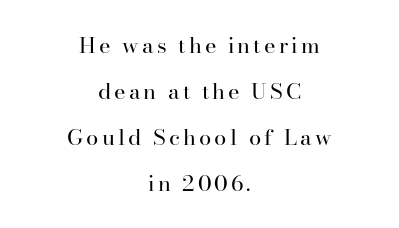
{"italic": "no", "bold": "no", "underline": "no", "align": "center", "line_spacing": "loose", "line_spacing_ratio": 2.09, "glyph_px": 22}
